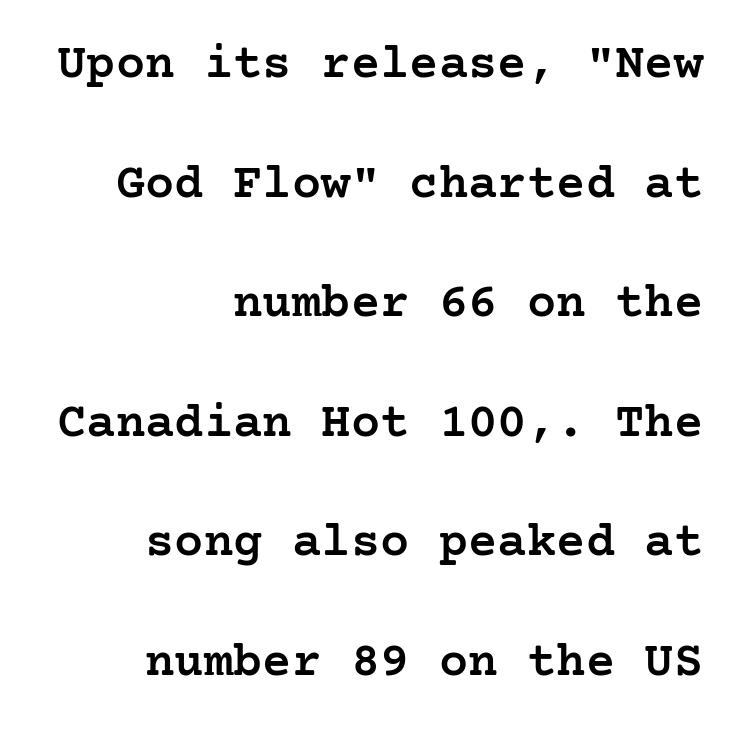
{"serif": "yes", "italic": "no", "bold": "semi", "weight": "semibold", "width": "normal", "stroke_contrast": "low", "x_height": "medium", "underline": "no", "align": "right", "line_spacing": "loose", "line_spacing_ratio": 2.44, "letter_spacing": "normal", "letter_spacing_em": 0.0, "glyph_px": 49}
